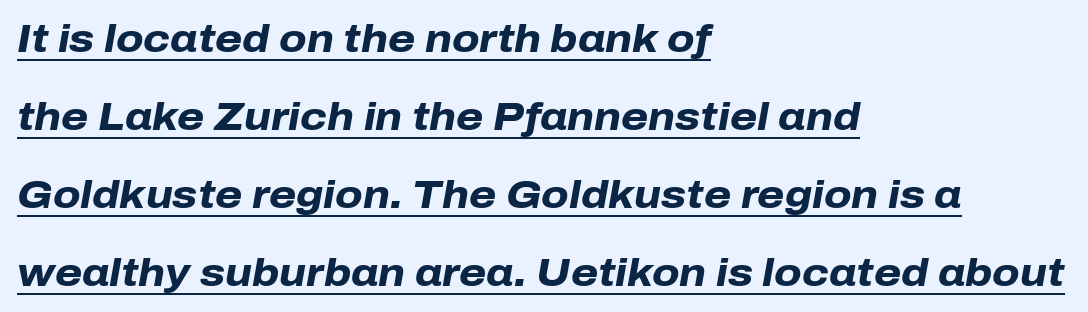
The sample's only ornament is a line tracing under the words. Posture: slanted. Heavy, bold letterforms. Tracking value appears to be zero — textbook default spacing. Typeset ragged right — the left edge is the straight one. Vertical spacing — loose.
